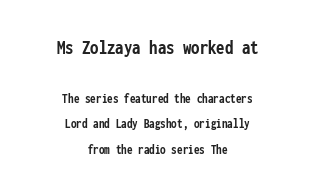
{"italic": "no", "bold": "yes", "underline": "no", "align": "center", "line_spacing_ratio": 1.82, "letter_spacing": "normal", "letter_spacing_em": 0.0, "larger_block": "first", "size_ratio": 1.5, "glyph_px": 21}
